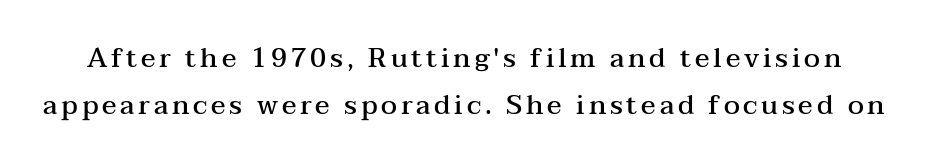
The image shows 27 px text type, upright; set line spacing 1.75x, not underlined.
